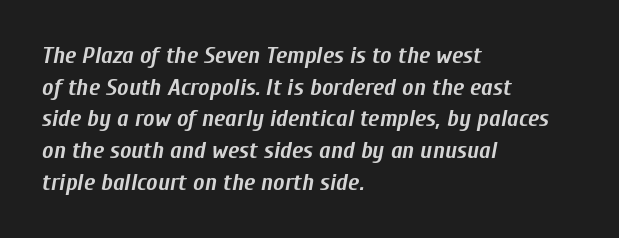
{"italic": "yes", "lean": "right", "slant_degrees": 10, "bold": "yes", "underline": "no", "align": "left", "line_spacing": "normal", "line_spacing_ratio": 1.32, "letter_spacing": "normal", "letter_spacing_em": 0.0, "glyph_px": 24}
